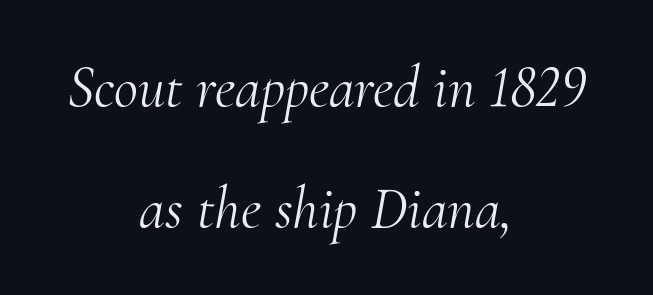
Successive baselines arrive slowly, with a big drop between each. The text block is weighted toward neither margin, spreading evenly from the middle. Each letter keeps its own natural width here, so spacing adapts to shape. These lines were composed using italics. Letterform terminals end in serifs throughout the passage. A light-to-regular cut is what we see here.
